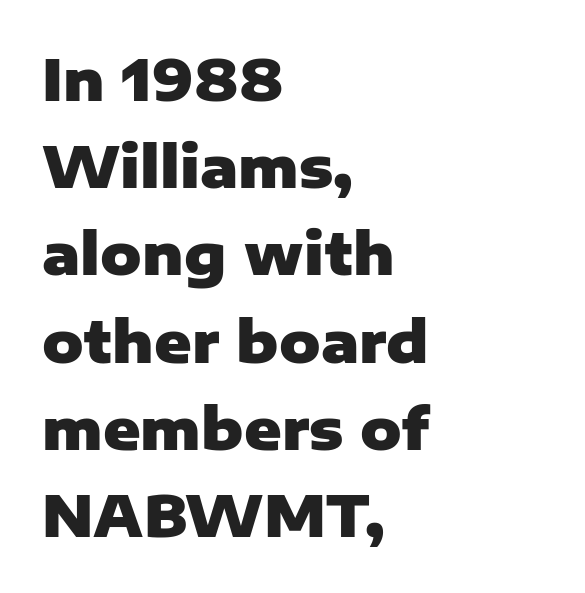
{"serif": "no", "italic": "no", "bold": "yes", "weight": "heavy", "width": "normal", "stroke_contrast": "low", "x_height": "medium", "monospaced": "no", "underline": "no", "align": "left", "line_spacing": "normal", "line_spacing_ratio": 1.53, "letter_spacing": "normal", "letter_spacing_em": 0.0, "glyph_px": 57}
